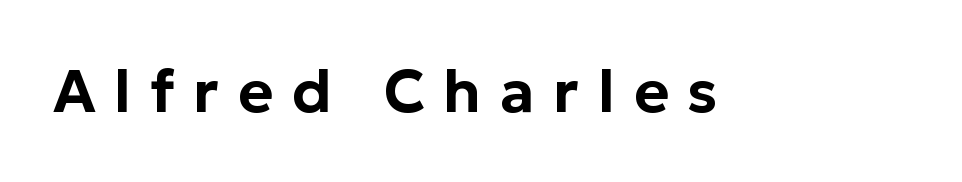
Serif or sans? Sans — the stroke terminals are bare. Character widths vary here, with narrow letters taking less room than wide ones. Letter spacing: wide. Unlike italic type, these characters show no tilt at all. Plain, unruled lines of type.
